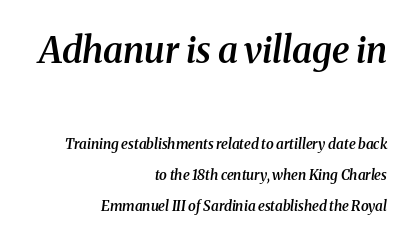
The image shows 36 px semibold serif type, italic (leaning right); set right-aligned, loose line spacing (2.2x), normal letter spacing, not underlined; the first (top) block is 2.57x larger; medium stroke contrast and a medium x-height.
